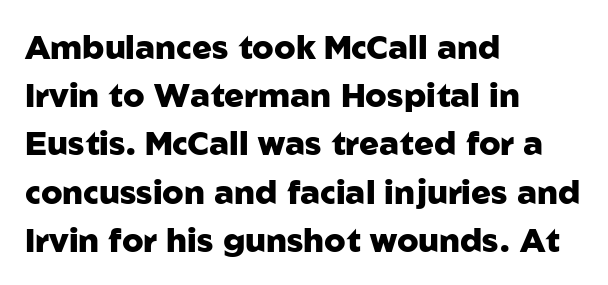
The image shows 33 px heavy sans-serif type, upright; set left-aligned, normal line spacing (1.46x), normal letter spacing, not underlined; low stroke contrast and a medium x-height.
